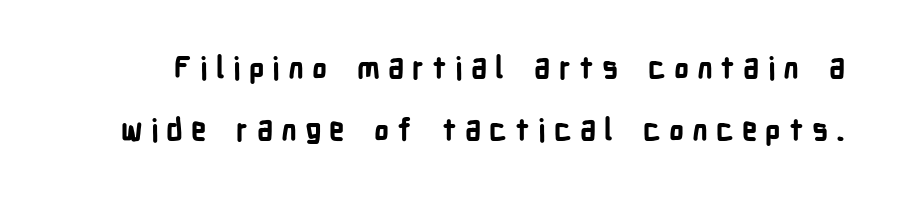
{"serif": "no", "italic": "no", "bold": "yes", "weight": "bold", "width": "condensed", "stroke_contrast": "low", "x_height": "medium", "monospaced": "no", "underline": "no", "line_spacing": "loose", "line_spacing_ratio": 2.07, "letter_spacing": "wide", "letter_spacing_em": 0.27, "glyph_px": 30}
